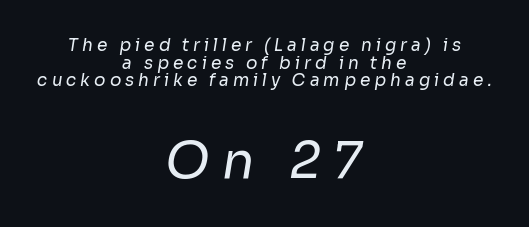
The image shows 51 px regular-weight sans-serif type; set centered, tight line spacing (1.04x), unusually wide letter spacing (+0.23 em), not underlined; the second (bottom) block is 3.0x larger; low stroke contrast and a medium x-height.
